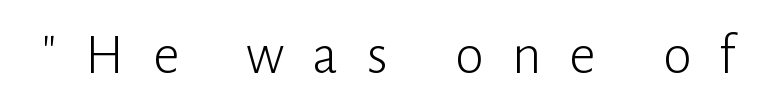
Q: Is the text bold? A: No.
Q: Is the text italic (slanted)? A: No, it is upright.
Q: Is the typeface a serif or a sans-serif typeface? A: Sans-serif.
Q: Is the text underlined? A: No.
Q: Is the spacing between letters normal or unusually wide? A: Unusually wide.
Q: Width (condensed, normal, or wide)? A: Normal.
Q: Stroke contrast? A: Low.
Q: x-height? A: Medium.
Q: Monospaced? A: No.
